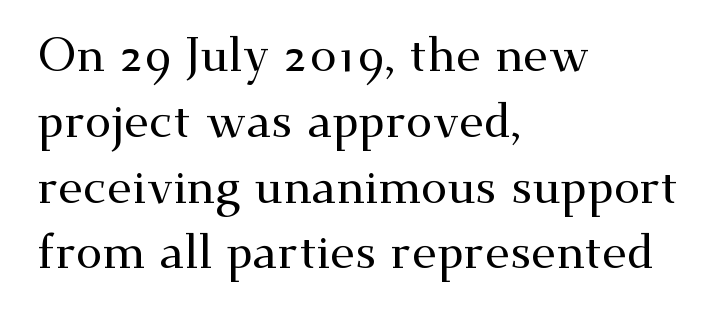
{"serif": "yes", "italic": "no", "width": "wide", "stroke_contrast": "medium", "x_height": "small", "monospaced": "no", "underline": "no", "align": "left", "line_spacing": "normal", "line_spacing_ratio": 1.4, "letter_spacing": "normal", "letter_spacing_em": 0.0, "glyph_px": 47}
